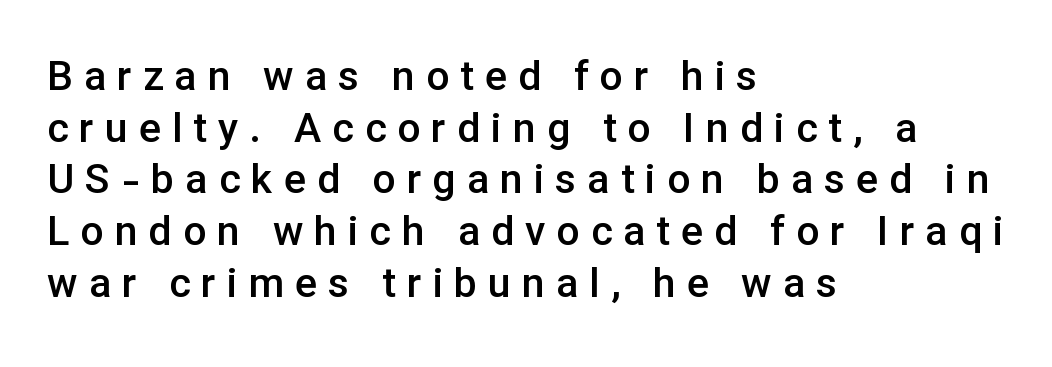
Q: Is the text bold? A: Semi-bold.
Q: Is the text italic (slanted)? A: No, it is upright.
Q: Is the typeface a serif or a sans-serif typeface? A: Sans-serif.
Q: Is the text underlined? A: No.
Q: How is the paragraph aligned? A: Left-aligned.
Q: Is the spacing between letters normal or unusually wide? A: Unusually wide.
Q: Is the spacing between lines tight, normal or loose? A: Normal.
Q: Width (condensed, normal, or wide)? A: Normal.
Q: Stroke contrast? A: Low.
Q: x-height? A: Medium.
Q: Monospaced? A: No.
